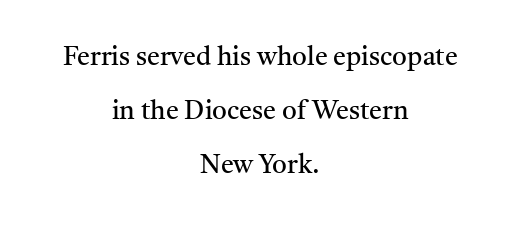
Q: Is the text bold? A: No.
Q: Is the text italic (slanted)? A: No, it is upright.
Q: Is the text underlined? A: No.
Q: How is the paragraph aligned? A: Centered.
Q: Is the spacing between letters normal or unusually wide? A: Normal.
Q: Is the spacing between lines tight, normal or loose? A: Loose.
